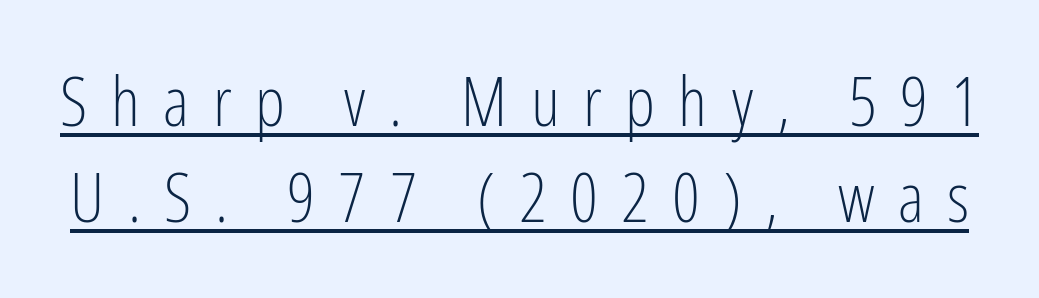
A normal amount of white space separates one row of letters from the next. The face used here appears with an underline applied. Someone cranked the tracking dial way up on this one. The rendering uses natural spacing where letterforms have individual widths. Each stroke keeps to a modest, everyday thickness or less.
